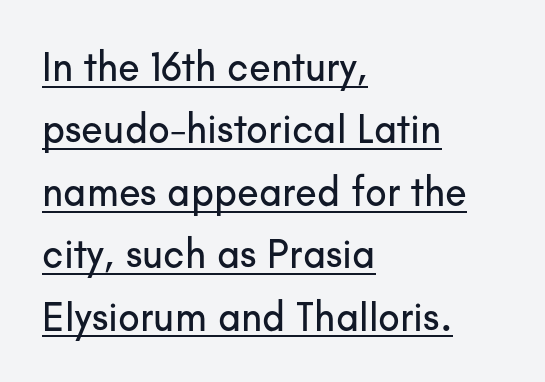
{"serif": "no", "italic": "no", "width": "normal", "stroke_contrast": "low", "x_height": "small", "monospaced": "no", "underline": "yes", "align": "left", "line_spacing": "normal", "line_spacing_ratio": 1.56, "letter_spacing": "normal", "letter_spacing_em": 0.0, "glyph_px": 40}
